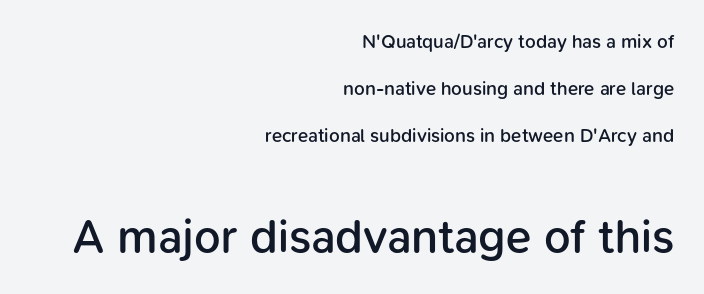
Q: Is the text bold? A: Semi-bold.
Q: Is the text italic (slanted)? A: No, it is upright.
Q: Is the typeface a serif or a sans-serif typeface? A: Sans-serif.
Q: Is the text underlined? A: No.
Q: How is the paragraph aligned? A: Right-aligned.
Q: Is the spacing between letters normal or unusually wide? A: Normal.
Q: Is the spacing between lines tight, normal or loose? A: Loose.
Q: Which block of text is set in a larger size, the first (top) or the second (bottom)? A: The second (bottom) one.
Q: Width (condensed, normal, or wide)? A: Normal.
Q: Stroke contrast? A: Low.
Q: x-height? A: Medium.
Q: Monospaced? A: No.
